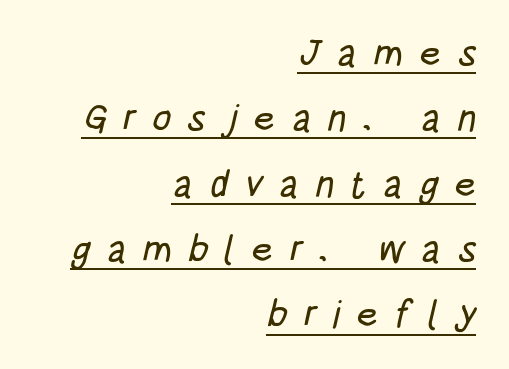
The image shows 38 px condensed sans-serif type; set right-aligned, line spacing 1.72x, unusually wide letter spacing (+0.41 em), underlined; low stroke contrast and a large x-height.
